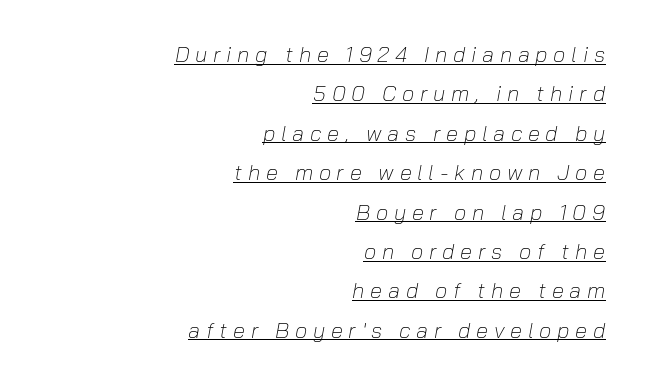
Q: Is the text bold? A: No.
Q: Is the text italic (slanted)? A: Yes, it leans right by about 10 degrees.
Q: Is the text underlined? A: Yes.
Q: How is the paragraph aligned? A: Right-aligned.
Q: Is the spacing between letters normal or unusually wide? A: Unusually wide.
